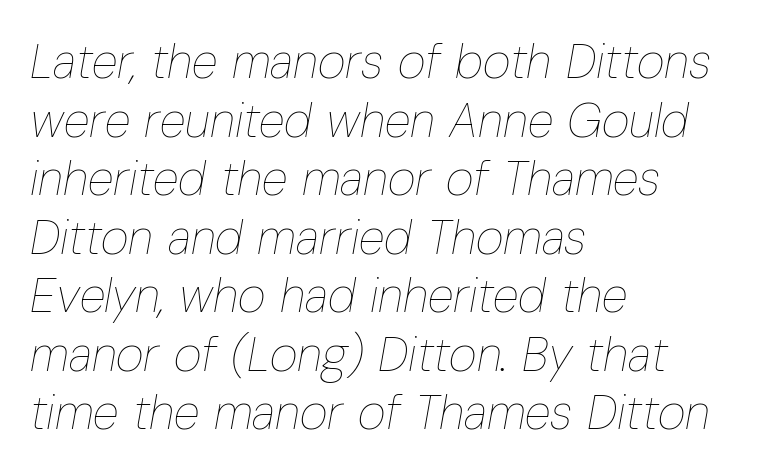
The letters look calm and open, with moderate or lighter stems. All the whitespace from short lines collects on the right. What stands out about the letter spacing? Nothing — it is the standard amount. Character widths vary here, with narrow letters taking less room than wide ones. Would a proofreader flag this as italicized? Yes. The passage shown is not underscored anywhere.
